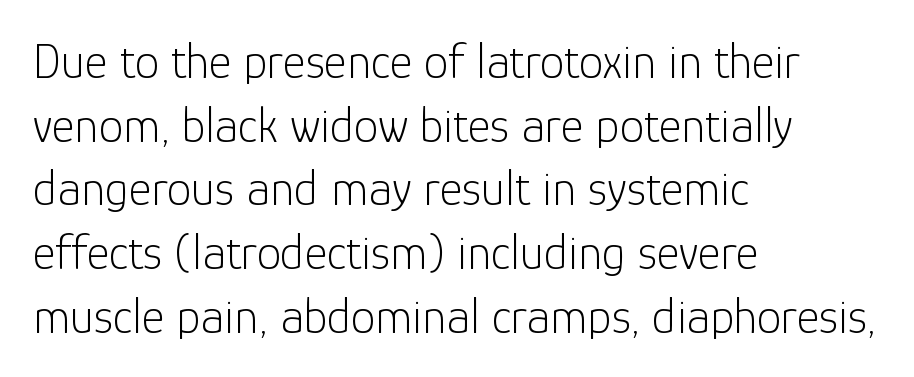
Reading down the column, the eye jumps a familiar distance to each next line. No italicization has been applied; the sample stays upright. The glyphs in this specimen are sans serif. The font sits on the lighter half of the weight spectrum, regular included.
